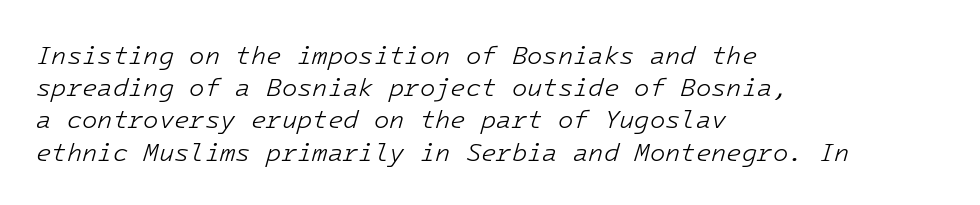
All the whitespace from short lines collects on the right. Does the leading feel generous? No, just average. Heaviness? Minimal to ordinary, like unemphasized prose. The strip under each line holds only bare page. Standard letterfit; no display-style spreading of the glyphs. A typesetter would mark this as italic.
